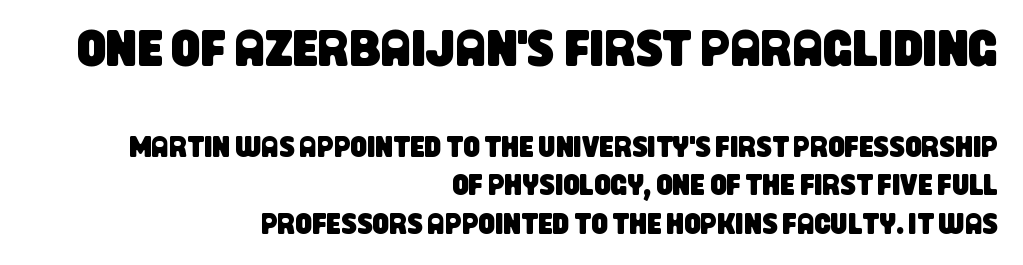
A student would call this right alignment; a typographer would say flush right, rag left. Varying glyph widths throughout — classic text-font behaviour. Which of the two is more prominent by size? The first, at the top. The line texture is even and compact thanks to regular tracking. The type family on display is of the sans-serif kind. One glance says typical: line gaps are just what's usual.
